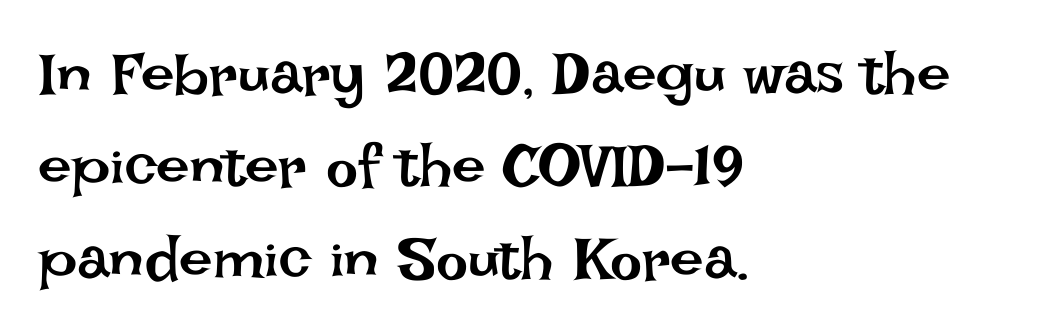
{"italic": "no", "bold": "no", "weight": "regular", "width": "normal", "stroke_contrast": "low", "x_height": "large", "monospaced": "no", "underline": "no", "align": "left", "line_spacing": "normal", "line_spacing_ratio": 1.54, "letter_spacing": "normal", "letter_spacing_em": 0.0, "glyph_px": 60}
